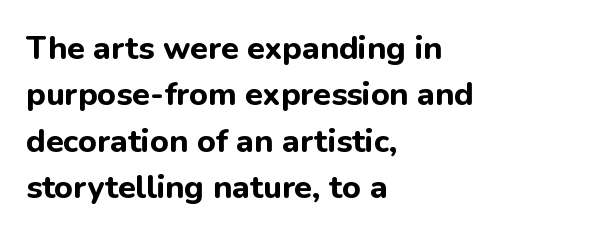
{"serif": "no", "italic": "no", "bold": "yes", "weight": "bold", "width": "normal", "stroke_contrast": "low", "x_height": "medium", "monospaced": "no", "underline": "no", "align": "left", "line_spacing": "normal", "line_spacing_ratio": 1.45, "letter_spacing": "normal", "letter_spacing_em": 0.0, "glyph_px": 32}
